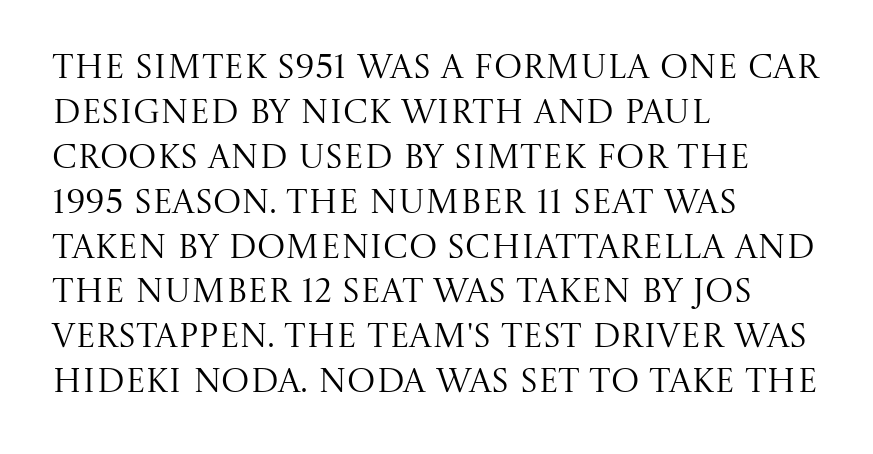
Q: Is the text bold? A: No.
Q: Is the text italic (slanted)? A: No, it is upright.
Q: Is the typeface a serif or a sans-serif typeface? A: Serif.
Q: Is the text underlined? A: No.
Q: How is the paragraph aligned? A: Left-aligned.
Q: Is the spacing between letters normal or unusually wide? A: Normal.
Q: Is the spacing between lines tight, normal or loose? A: Normal.
Q: Width (condensed, normal, or wide)? A: Normal.
Q: Stroke contrast? A: Medium.
Q: x-height? A: Large.
Q: Monospaced? A: No.
